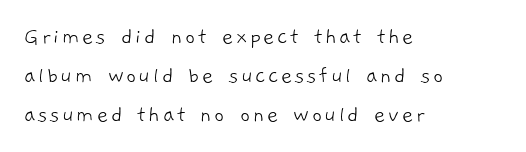
Q: Is the text bold? A: No.
Q: Is the text underlined? A: No.
Q: How is the paragraph aligned? A: Left-aligned.
Q: Is the spacing between lines tight, normal or loose? A: Normal.
